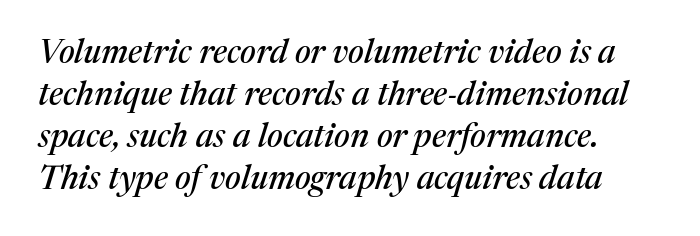
How are the letters spaced? Ordinarily, with no added tracking. Italic? Definitely — the glyphs are oblique. Do the characters align in a grid? No, the font is proportional. Horizontal bands of white between lines are of average thickness. The type family on display is of the serif kind.
